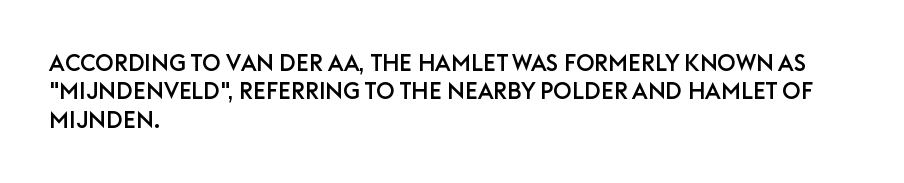
Q: Is the text italic (slanted)? A: No, it is upright.
Q: Is the text underlined? A: No.
Q: How is the paragraph aligned? A: Left-aligned.
Q: Is the spacing between letters normal or unusually wide? A: Normal.
